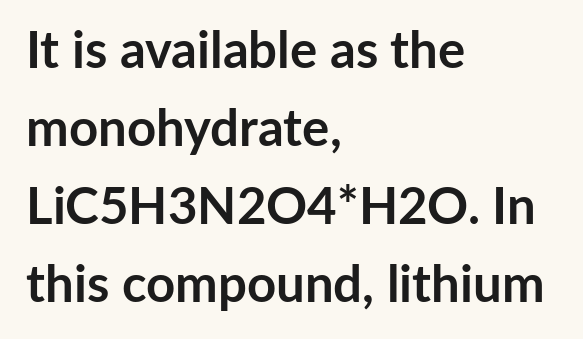
The image shows 51 px semibold sans-serif type, upright; set left-aligned, normal line spacing (1.53x), normal letter spacing, not underlined; low stroke contrast and a medium x-height.
